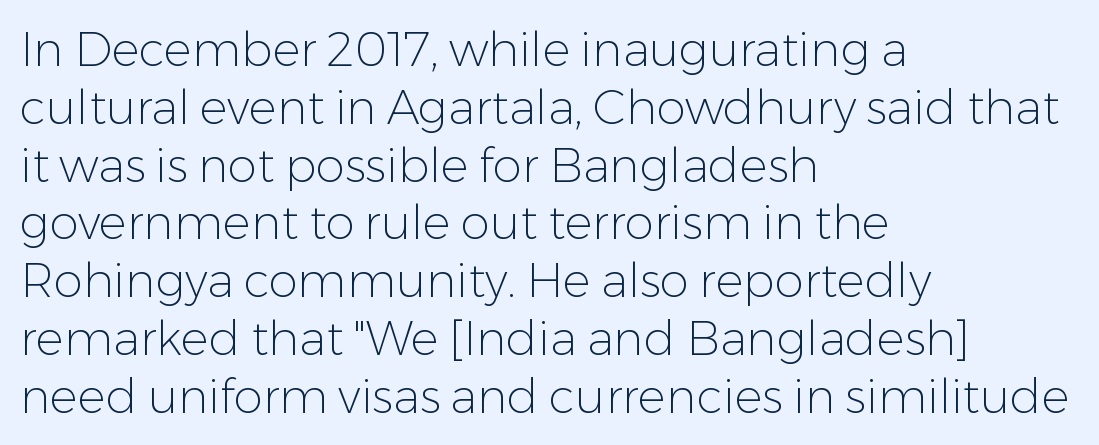
The image shows 47 px light sans-serif type, upright; set left-aligned, line spacing 1.23x, normal letter spacing, not underlined; low stroke contrast and a medium x-height.
